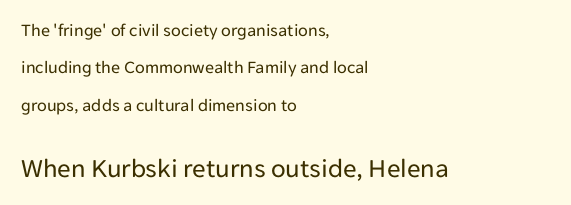
Stems here are at most as thick as an everyday book face. Characters remain perfectly vertical along every line. The words here are not underlined. Nobody touched the tracking dial on this one. Compared with a centered layout, this one pins lines to the left instead.
